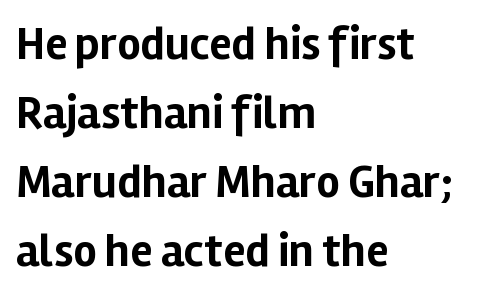
Q: Is the text bold? A: Yes.
Q: Is the text italic (slanted)? A: No, it is upright.
Q: Is the typeface a serif or a sans-serif typeface? A: Sans-serif.
Q: Is the text underlined? A: No.
Q: How is the paragraph aligned? A: Left-aligned.
Q: Is the spacing between letters normal or unusually wide? A: Normal.
Q: Is the spacing between lines tight, normal or loose? A: Normal.
Q: Width (condensed, normal, or wide)? A: Normal.
Q: Stroke contrast? A: Low.
Q: x-height? A: Medium.
Q: Monospaced? A: No.
